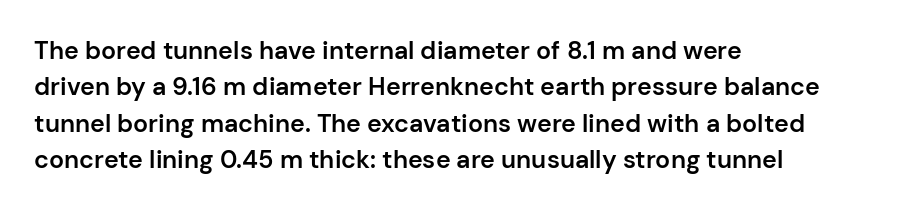
Q: Is the text bold? A: Semi-bold.
Q: Is the text italic (slanted)? A: No, it is upright.
Q: Is the text underlined? A: No.
Q: How is the paragraph aligned? A: Left-aligned.
Q: Is the spacing between letters normal or unusually wide? A: Normal.
Q: Is the spacing between lines tight, normal or loose? A: Normal.
